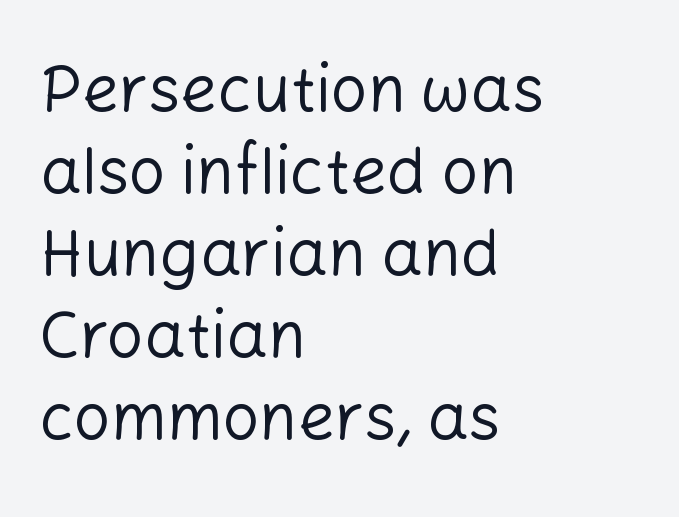
{"serif": "no", "italic": "no", "bold": "no", "weight": "regular", "width": "normal", "stroke_contrast": "low", "x_height": "medium", "monospaced": "no", "underline": "no", "align": "left", "line_spacing": "normal", "line_spacing_ratio": 1.26, "letter_spacing": "normal", "letter_spacing_em": 0.0, "glyph_px": 65}
